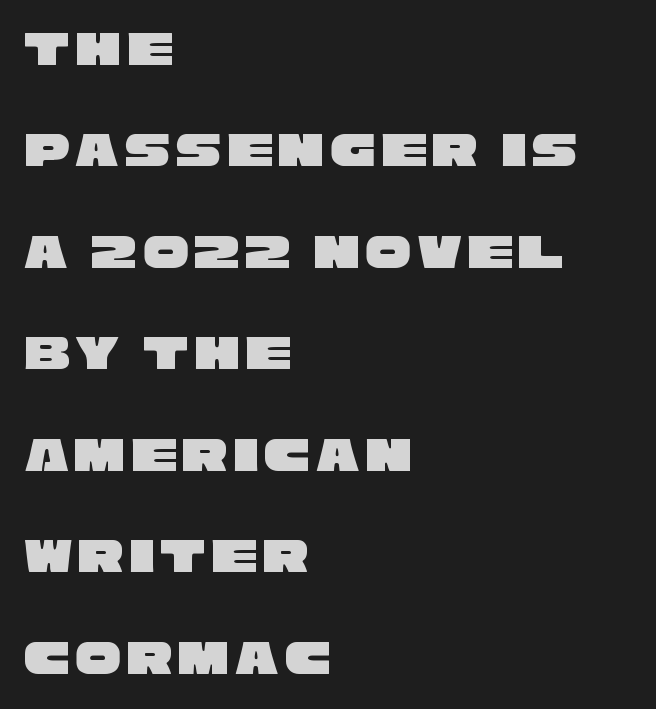
The image shows 51 px wide sans-serif type; set left-aligned, loose line spacing (1.99x), not underlined; low stroke contrast and a large x-height.
